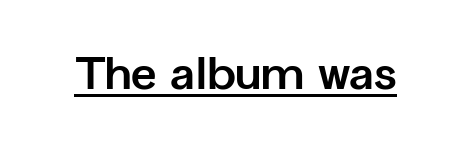
Q: Is the text bold? A: Yes.
Q: Is the text italic (slanted)? A: No, it is upright.
Q: Is the typeface a serif or a sans-serif typeface? A: Sans-serif.
Q: Is the text underlined? A: Yes.
Q: Is the spacing between letters normal or unusually wide? A: Normal.
Q: Width (condensed, normal, or wide)? A: Normal.
Q: Stroke contrast? A: Low.
Q: x-height? A: Medium.
Q: Monospaced? A: No.
